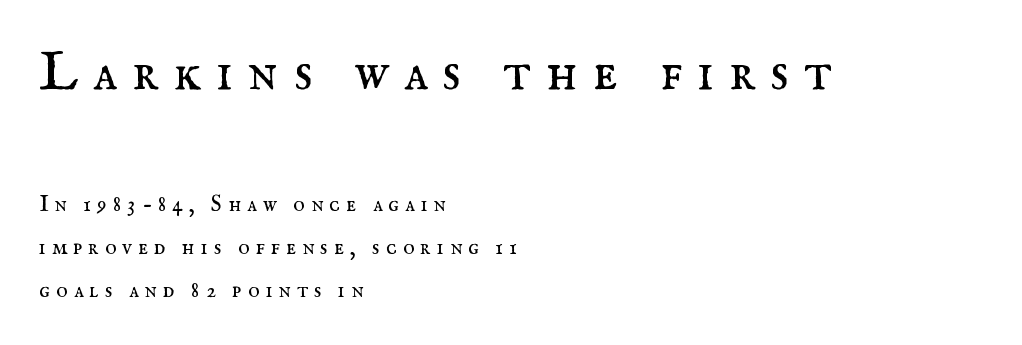
Q: Is the text bold? A: No.
Q: Is the text italic (slanted)? A: No, it is upright.
Q: Is the typeface a serif or a sans-serif typeface? A: Serif.
Q: Is the text underlined? A: No.
Q: How is the paragraph aligned? A: Left-aligned.
Q: Is the spacing between letters normal or unusually wide? A: Unusually wide.
Q: Is the spacing between lines tight, normal or loose? A: Loose.
Q: Which block of text is set in a larger size, the first (top) or the second (bottom)? A: The first (top) one.
Q: Width (condensed, normal, or wide)? A: Normal.
Q: Stroke contrast? A: Medium.
Q: x-height? A: Small.
Q: Monospaced? A: No.
